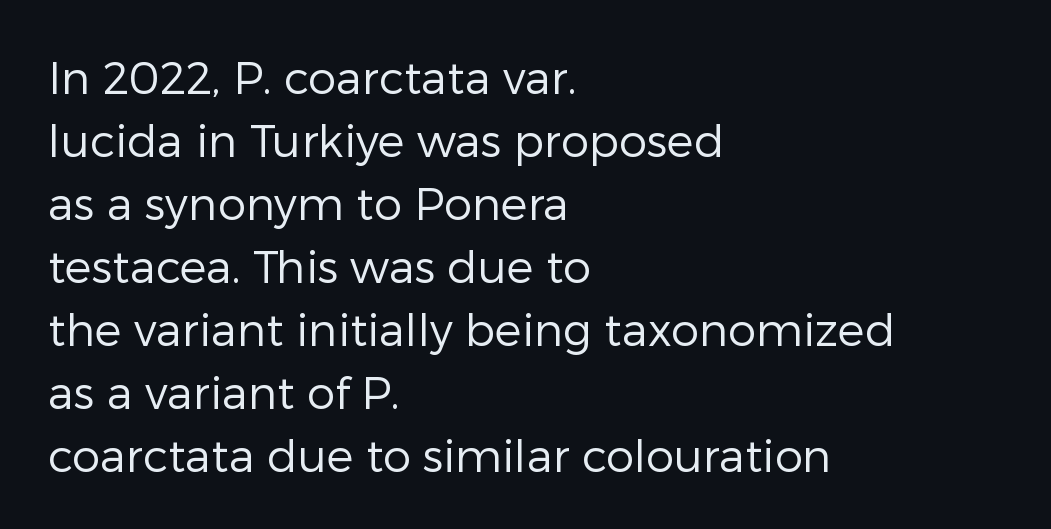
The image shows 45 px regular-weight sans-serif type, upright; set left-aligned, normal line spacing (1.4x), normal letter spacing, not underlined; low stroke contrast and a medium x-height.
